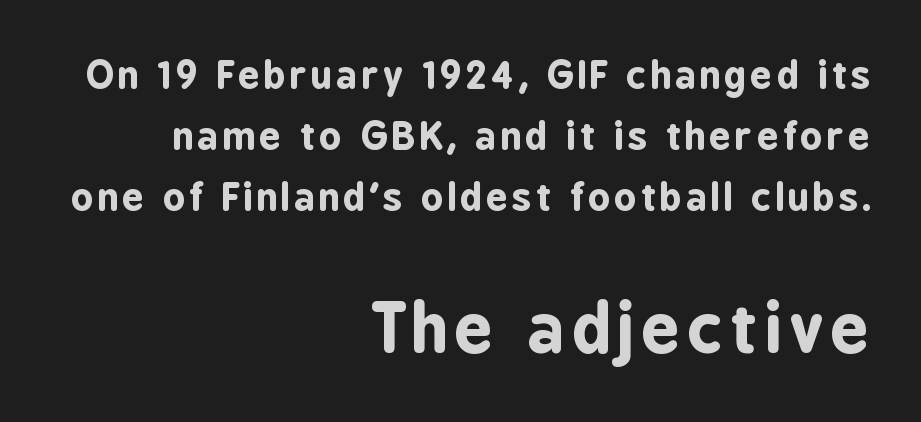
{"serif": "no", "italic": "no", "bold": "yes", "weight": "bold", "width": "condensed", "stroke_contrast": "low", "x_height": "medium", "monospaced": "no", "underline": "no", "align": "right", "line_spacing": "normal", "line_spacing_ratio": 1.6, "larger_block": "second", "size_ratio": 1.76, "glyph_px": 67}
